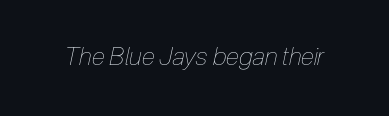
{"italic": "yes", "lean": "right", "slant_degrees": 12, "bold": "no", "underline": "no", "letter_spacing": "normal", "letter_spacing_em": 0.0, "glyph_px": 25}
